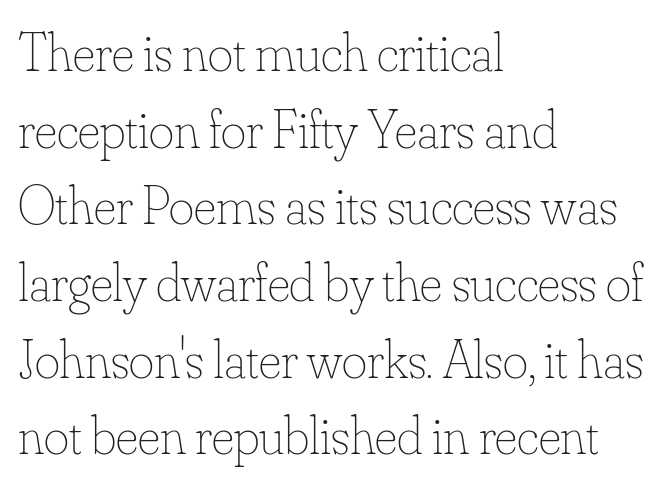
Each line starts at the same left margin while the right side varies. Do the letters lean? They stand straight. Clear beneath every line of the passage. The vertical gap from one line to the next is medium.
